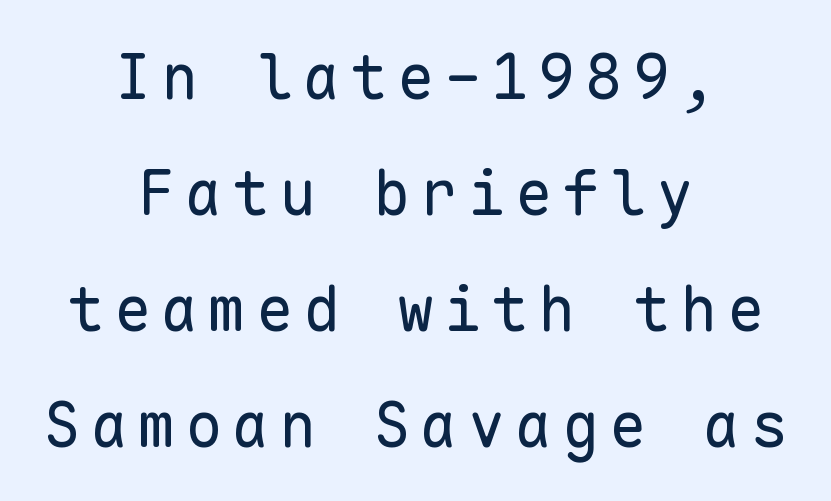
Nothing sits at the stroke ends, so this counts as sans-serif. Each letter, wide or thin by design, is forced into the same width here. Only glyphs here, with clear space below each row. Is there any slant? The stems are plumb.
